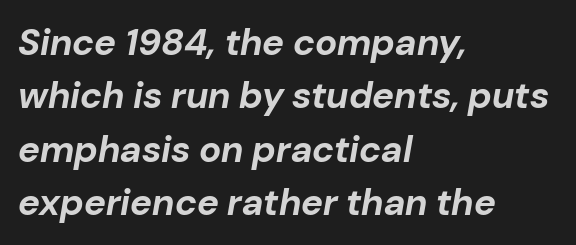
Nobody drew a line under any word here. Every character sits at an angle, as italics do. Left-aligned paragraph, ragged on the right. The letterforms sit shoulder to shoulder at normal distance. The rendering uses a moderate line-height, typical for paragraphs.
